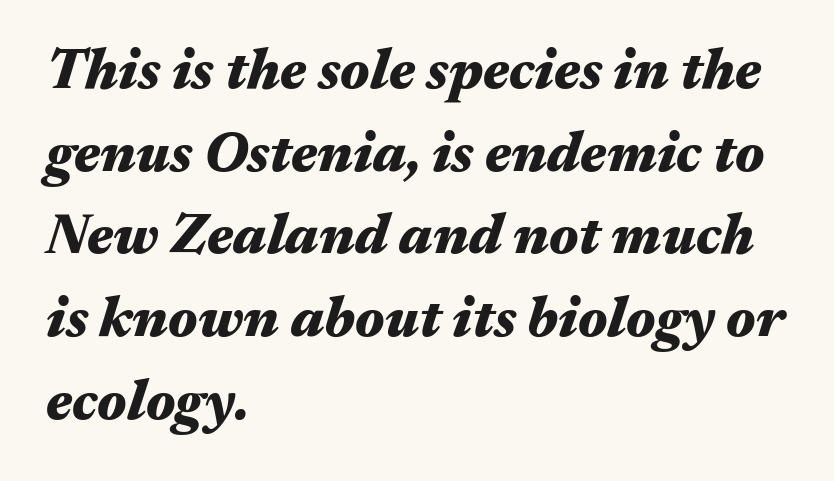
{"italic": "yes", "lean": "right", "slant_degrees": 17, "bold": "yes", "weight": "heavy", "width": "wide", "stroke_contrast": "medium", "x_height": "medium", "monospaced": "no", "underline": "no", "align": "left", "line_spacing": "normal", "line_spacing_ratio": 1.45, "letter_spacing": "normal", "letter_spacing_em": 0.0, "glyph_px": 57}
